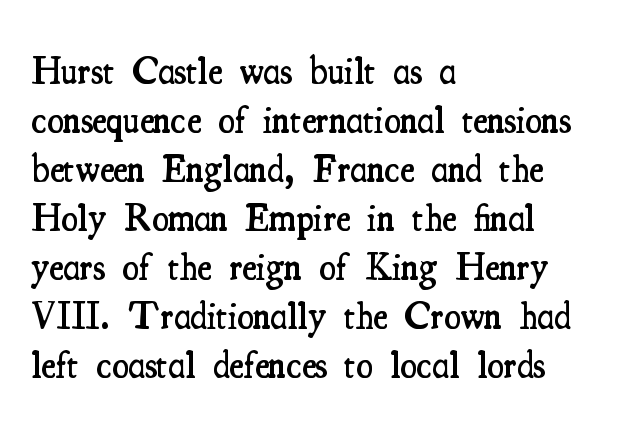
Q: Is the text bold? A: Semi-bold.
Q: Is the text italic (slanted)? A: No, it is upright.
Q: Is the typeface a serif or a sans-serif typeface? A: Serif.
Q: Is the text underlined? A: No.
Q: How is the paragraph aligned? A: Left-aligned.
Q: Is the spacing between letters normal or unusually wide? A: Normal.
Q: Is the spacing between lines tight, normal or loose? A: Normal.
Q: Width (condensed, normal, or wide)? A: Condensed.
Q: Stroke contrast? A: Medium.
Q: x-height? A: Small.
Q: Monospaced? A: No.
